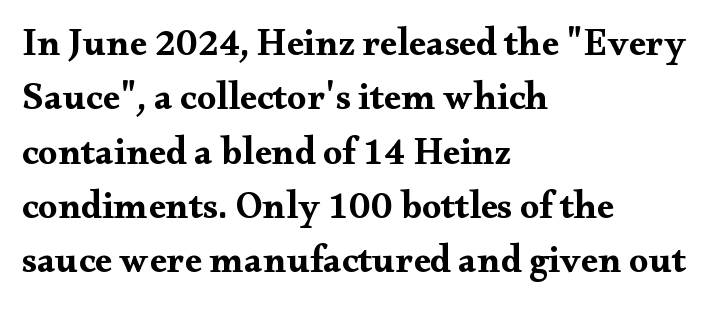
The image shows 38 px bold, wide serif type, upright; set left-aligned, normal line spacing (1.43x), normal letter spacing, not underlined; medium stroke contrast and a small x-height.
